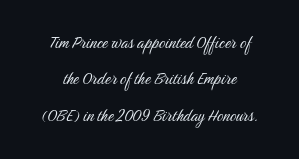
A quiet, ordinary-to-light weight characterises the typeface. Words float on clear page, feet unadorned. Line starts and ends both wander, symmetrically. This rendering leaves character spacing at its baseline value.
